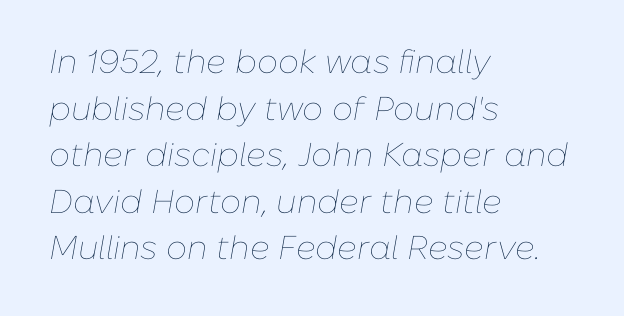
The string is rendered with underlining switched off. The letters advance in unequal steps, a hallmark of proportional type. This sample uses an oblique cut, with every glyph tilted off the vertical. This sample uses plain, unmodified letter spacing. Ink coverage per letter is moderate at most.
